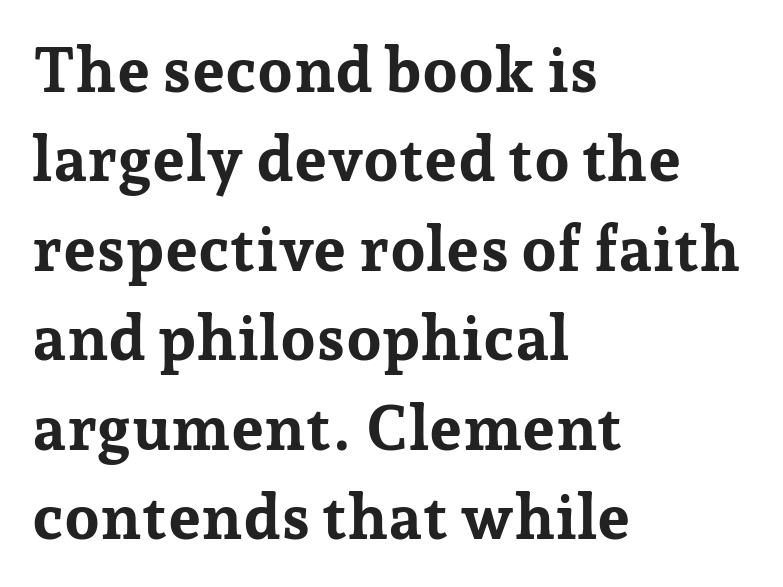
The image shows 63 px bold serif type, upright; set left-aligned, normal line spacing (1.42x), normal letter spacing, not underlined; low stroke contrast and a medium x-height.
